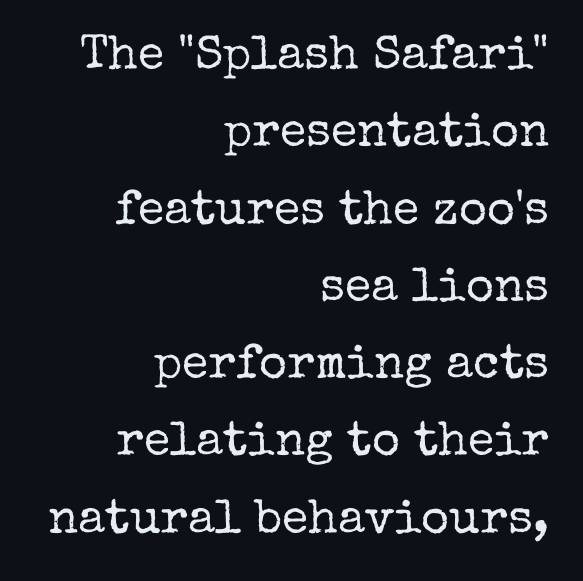
Is there any slant? The stems are plumb. These lines are set flush right with a ragged left edge. No heavy texture on the line: the type isn't bold. What stands out about the letter spacing? Nothing — it is the standard amount. The font family rendered here belongs to the serif group. Do the characters align in a grid? No, the font is proportional.
